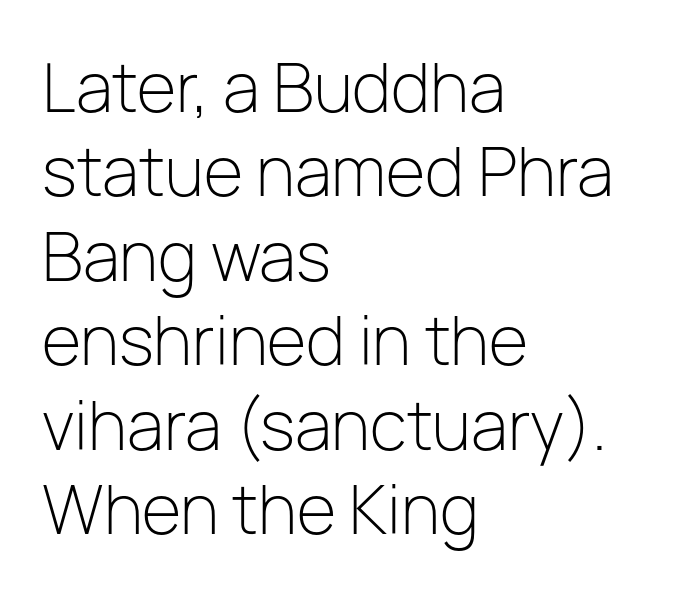
{"serif": "no", "italic": "no", "bold": "no", "weight": "light", "width": "normal", "stroke_contrast": "low", "x_height": "medium", "monospaced": "no", "underline": "no", "align": "left", "line_spacing": "normal", "line_spacing_ratio": 1.3, "letter_spacing": "normal", "letter_spacing_em": 0.0, "glyph_px": 65}
